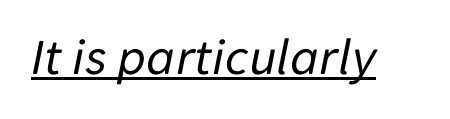
Q: Is the text bold? A: No.
Q: Is the text italic (slanted)? A: Yes, it leans right by about 11 degrees.
Q: Is the text underlined? A: Yes.
Q: Is the spacing between letters normal or unusually wide? A: Normal.
Q: Width (condensed, normal, or wide)? A: Normal.
Q: Stroke contrast? A: Low.
Q: x-height? A: Medium.
Q: Monospaced? A: No.
